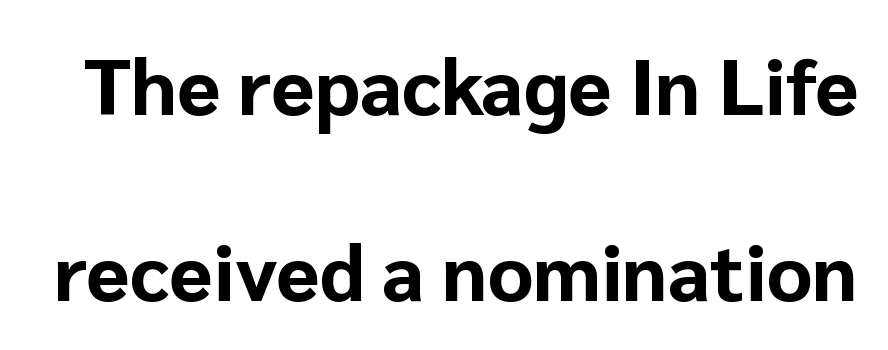
There is no visible air inserted between adjacent glyphs. A typesetter would call this proportional, since set widths differ per character. Nothing sits at the stroke ends, so this counts as sans-serif. A typesetter would call this leading open, well beyond the default. Notice how thick the strokes are: this is what a full bold looks like. The specimen omits any rule beneath the text block's lines.
